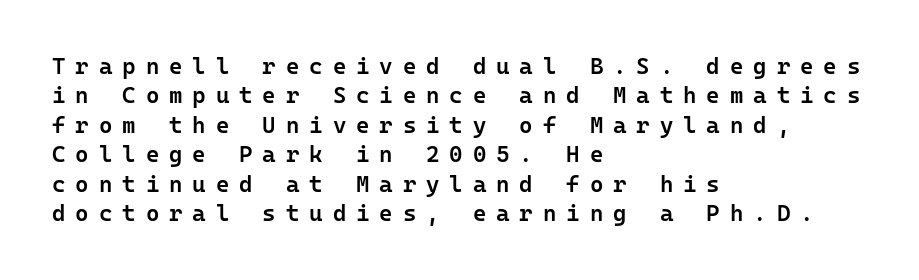
The image shows 23 px text type, upright; set left-aligned, normal line spacing (1.28x), unusually wide letter spacing (+0.43 em), not underlined.
